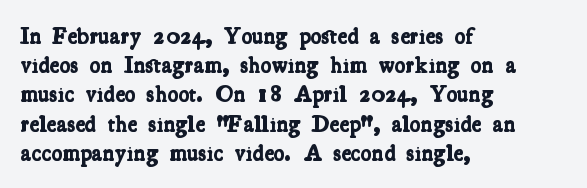
Q: Is the text bold? A: Yes.
Q: Is the text underlined? A: No.
Q: How is the paragraph aligned? A: Left-aligned.
Q: Is the spacing between letters normal or unusually wide? A: Normal.
Q: Is the spacing between lines tight, normal or loose? A: Normal.
